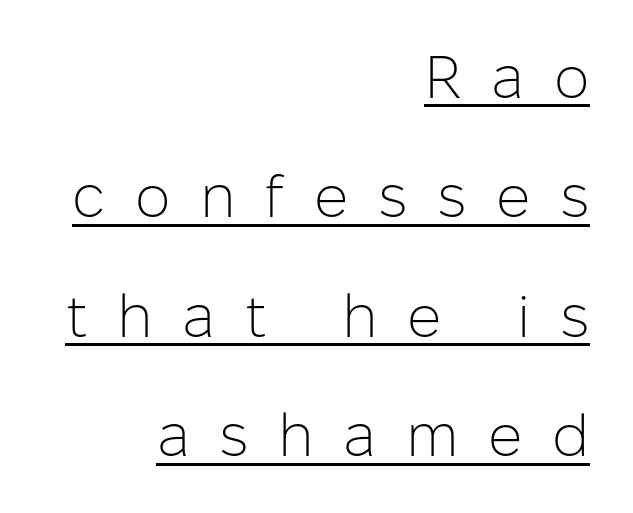
The image shows 60 px light sans-serif type, upright; set right-aligned, loose line spacing (1.99x), unusually wide letter spacing (+0.49 em), underlined; low stroke contrast and a medium x-height.
